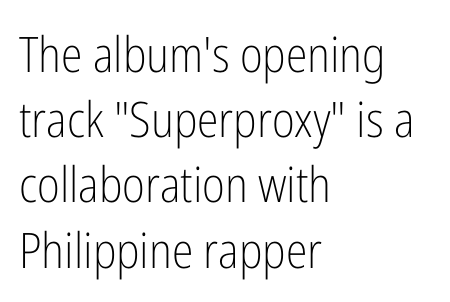
Q: Is the text bold? A: No.
Q: Is the text italic (slanted)? A: No, it is upright.
Q: Is the typeface a serif or a sans-serif typeface? A: Sans-serif.
Q: Is the text underlined? A: No.
Q: How is the paragraph aligned? A: Left-aligned.
Q: Is the spacing between letters normal or unusually wide? A: Normal.
Q: Is the spacing between lines tight, normal or loose? A: Normal.
Q: Width (condensed, normal, or wide)? A: Condensed.
Q: Stroke contrast? A: Low.
Q: x-height? A: Medium.
Q: Monospaced? A: No.
